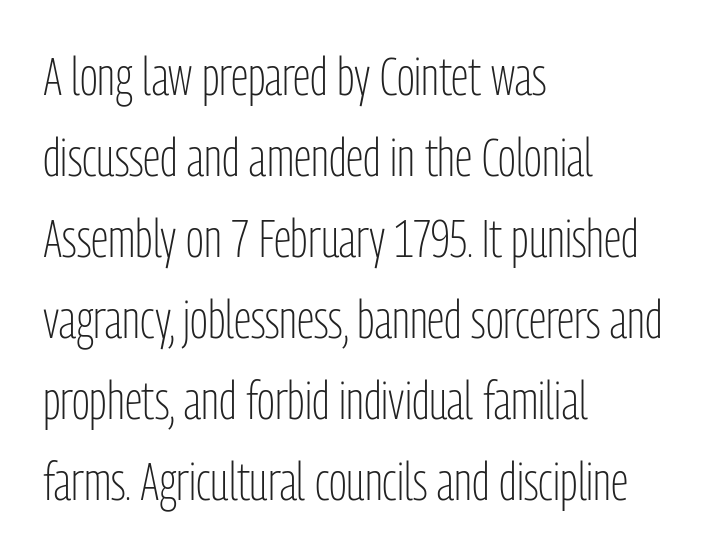
{"serif": "no", "italic": "no", "bold": "no", "weight": "light", "width": "condensed", "stroke_contrast": "low", "x_height": "medium", "monospaced": "no", "underline": "no", "align": "left", "line_spacing": "normal", "line_spacing_ratio": 1.53, "letter_spacing": "normal", "letter_spacing_em": 0.0, "glyph_px": 53}
